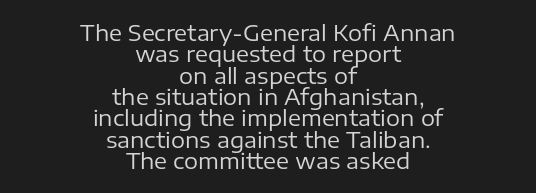
The image shows 22 px text type, upright; set centered, tight line spacing (0.97x), normal letter spacing, not underlined.
